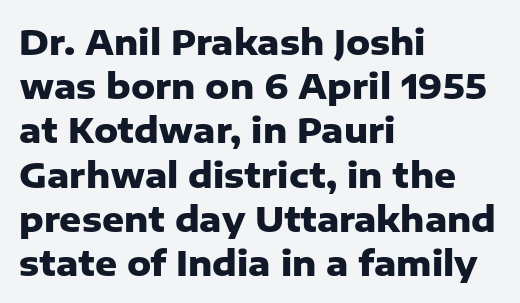
Every character sits straight up, as roman type does. Varying glyph widths throughout — classic text-font behaviour. Nope, no serifs anywhere on these letters. Which margin do the lines hug? The left one — the right edge is uneven.
